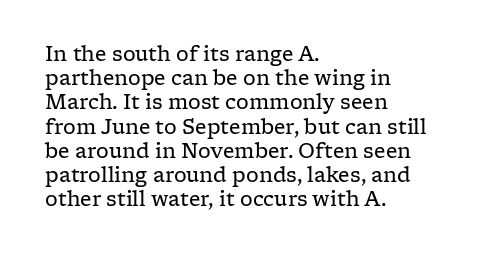
The image shows 20 px text type, upright; set left-aligned, line spacing 1.21x, normal letter spacing, not underlined.
